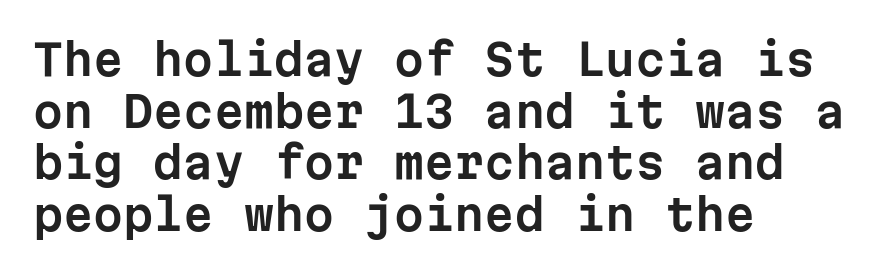
The image shows 43 px sans-serif type, upright, monospaced; set left-aligned, line spacing 1.2x, normal letter spacing, not underlined; low stroke contrast and a medium x-height.
